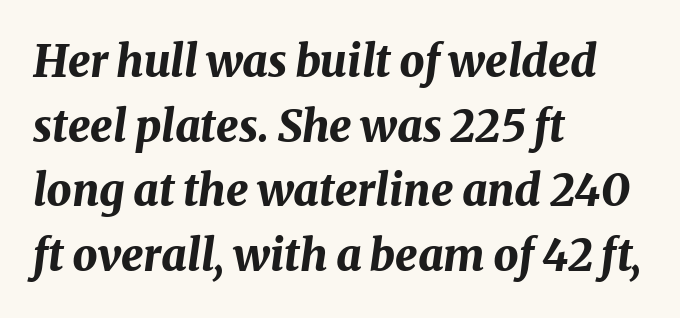
Q: Is the text bold? A: Yes.
Q: Is the text italic (slanted)? A: Yes, it leans right by about 8 degrees.
Q: Is the text underlined? A: No.
Q: How is the paragraph aligned? A: Left-aligned.
Q: Is the spacing between letters normal or unusually wide? A: Normal.
Q: Is the spacing between lines tight, normal or loose? A: Normal.
Q: Width (condensed, normal, or wide)? A: Normal.
Q: Stroke contrast? A: Medium.
Q: x-height? A: Medium.
Q: Monospaced? A: No.
